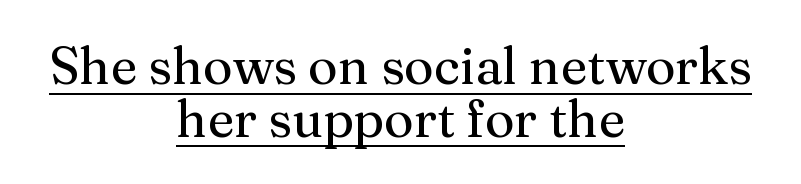
Quick note: interline space is minimal. Look at the tracking — it's just the regular setting, nothing added. Are there feet on the stems? There are — it's a serif. Ascenders rise straight up at ninety degrees.
